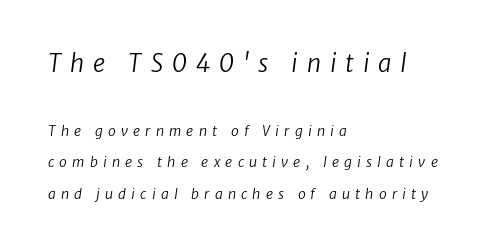
The image shows 24 px text type; set left-aligned, loose line spacing (2.27x), unusually wide letter spacing (+0.37 em), not underlined; the first (top) block is 1.71x larger.
